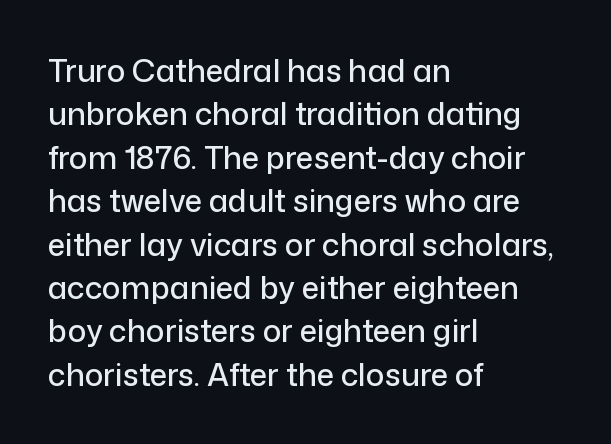
Q: Is the text italic (slanted)? A: No, it is upright.
Q: Is the typeface a serif or a sans-serif typeface? A: Sans-serif.
Q: Is the text underlined? A: No.
Q: How is the paragraph aligned? A: Left-aligned.
Q: Is the spacing between letters normal or unusually wide? A: Normal.
Q: Is the spacing between lines tight, normal or loose? A: Normal.
Q: Width (condensed, normal, or wide)? A: Normal.
Q: Stroke contrast? A: Low.
Q: x-height? A: Medium.
Q: Monospaced? A: No.
